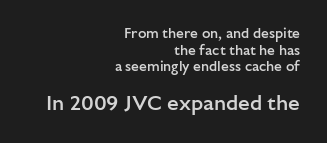
Q: Is the text bold? A: Semi-bold.
Q: Is the text italic (slanted)? A: No, it is upright.
Q: Is the text underlined? A: No.
Q: How is the paragraph aligned? A: Right-aligned.
Q: Is the spacing between letters normal or unusually wide? A: Normal.
Q: Which block of text is set in a larger size, the first (top) or the second (bottom)? A: The second (bottom) one.
